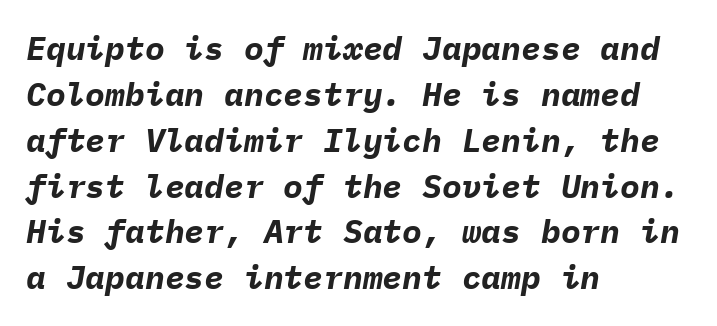
The image shows 33 px bold type, italic (leaning right), monospaced; set left-aligned, normal line spacing (1.39x), normal letter spacing, not underlined; low stroke contrast and a medium x-height.
